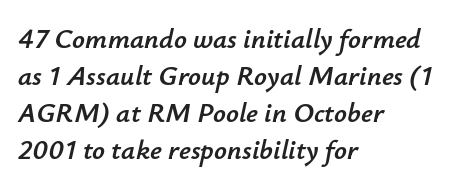
The image shows 28 px text type, italic (leaning right); set left-aligned, normal line spacing (1.32x), normal letter spacing, not underlined; low stroke contrast and a small x-height.
